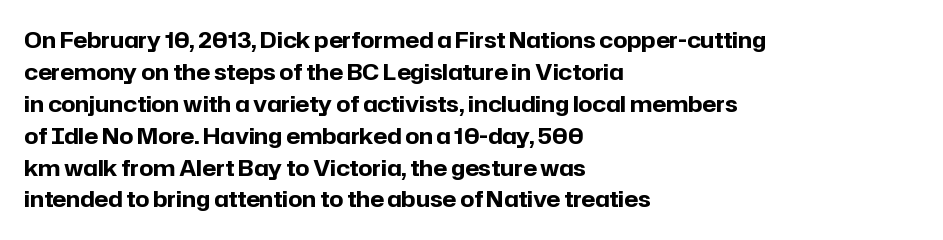
The image shows 22 px bold type, upright; set left-aligned, normal line spacing (1.45x), normal letter spacing, not underlined.
